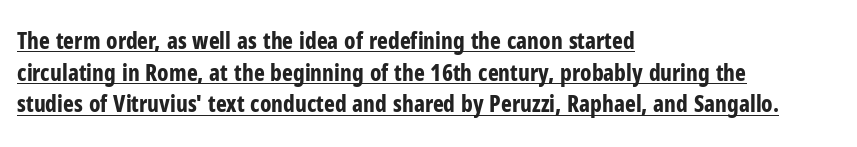
{"italic": "no", "bold": "yes", "underline": "yes", "align": "left", "line_spacing": "normal", "line_spacing_ratio": 1.38, "letter_spacing": "normal", "letter_spacing_em": 0.0, "glyph_px": 23}
